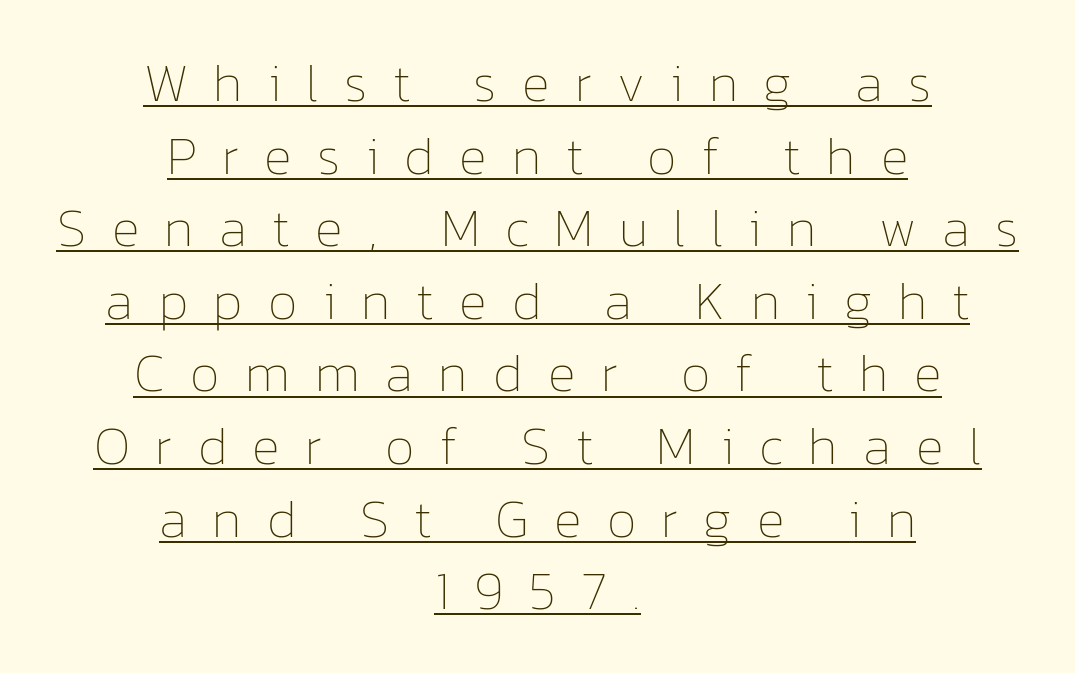
The image shows 53 px thin type, upright; set centered, normal line spacing (1.37x), unusually wide letter spacing (+0.48 em), underlined; low stroke contrast and a medium x-height.
